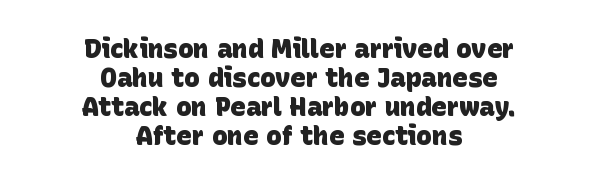
Caption: standard tracking, unaltered. One glance says dense: line gaps are narrower than usual. Nobody drew a line under any word here. As a designer I'd log this as weight 700, bold.
